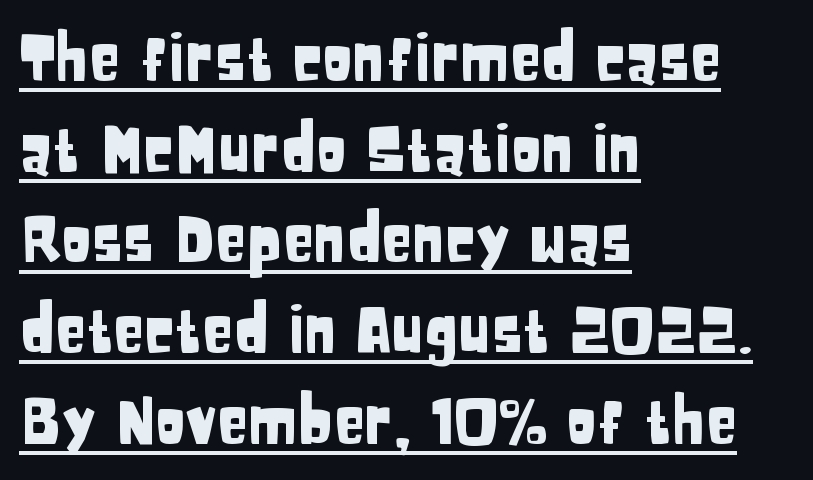
{"serif": "no", "italic": "no", "width": "condensed", "stroke_contrast": "low", "x_height": "large", "monospaced": "no", "underline": "yes", "align": "left", "line_spacing": "normal", "line_spacing_ratio": 1.44, "letter_spacing": "normal", "letter_spacing_em": 0.0, "glyph_px": 63}
